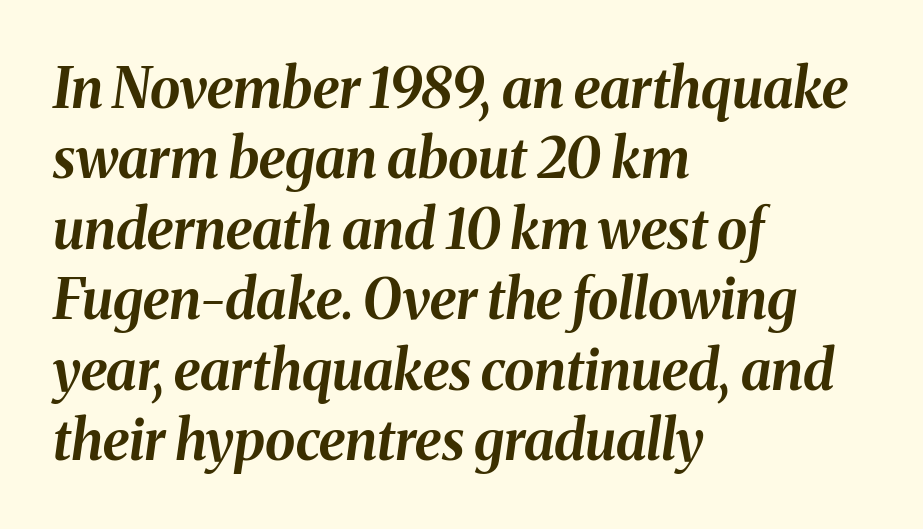
The image shows 55 px bold type, italic (leaning right); set left-aligned, normal line spacing (1.28x), normal letter spacing, not underlined; medium stroke contrast and a medium x-height.
